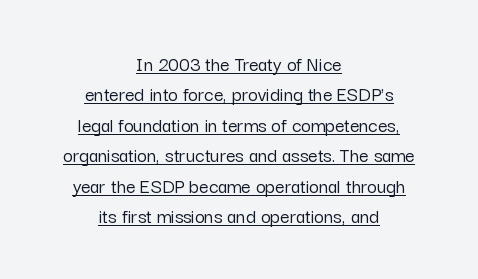
Regarding leading, the lines here are spaced in the standard way. Observe the ordinary spacing: letters are neighbours, not strangers. Characters remain perfectly vertical along every line. The rendering positions every line midway between the sides. The typesetter has applied underlining to the passage shown.
